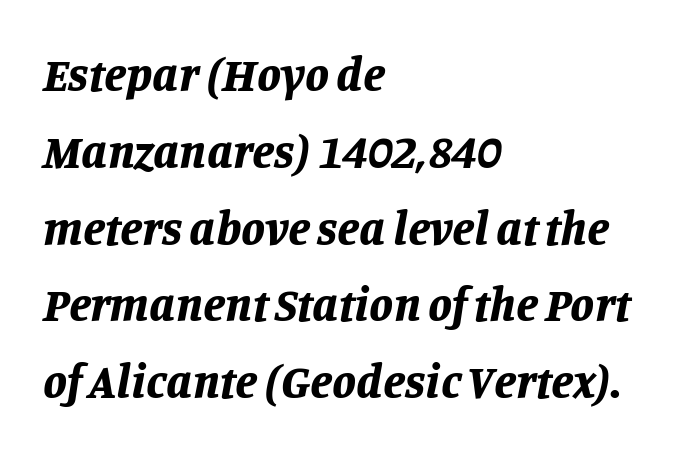
{"italic": "yes", "lean": "right", "slant_degrees": 11, "bold": "yes", "weight": "bold", "width": "normal", "stroke_contrast": "low", "x_height": "large", "monospaced": "no", "underline": "no", "align": "left", "line_spacing": "normal", "line_spacing_ratio": 1.6, "letter_spacing": "normal", "letter_spacing_em": 0.0, "glyph_px": 48}
